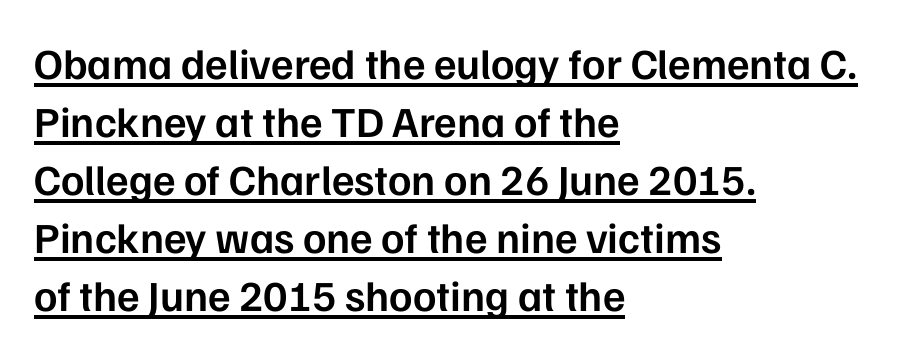
One glance says typical: line gaps are just what's usual. Beneath each row of characters lies a ruled line. Moderately thickened strokes mark this as semibold type. Leftover space on each line is placed entirely after the last word.
